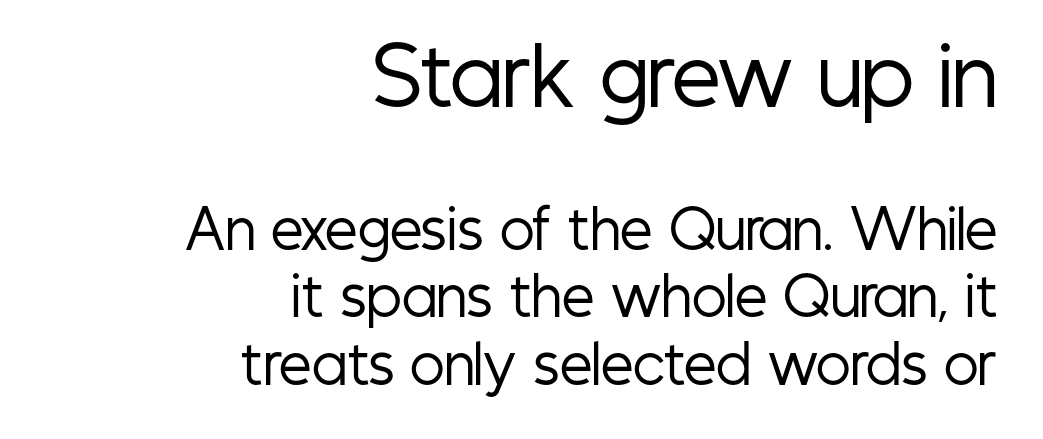
{"serif": "no", "italic": "no", "bold": "no", "weight": "regular", "width": "condensed", "stroke_contrast": "low", "x_height": "medium", "monospaced": "no", "underline": "no", "align": "right", "line_spacing": "normal", "line_spacing_ratio": 1.3, "letter_spacing": "normal", "letter_spacing_em": 0.0, "larger_block": "first", "size_ratio": 1.5, "glyph_px": 78}
